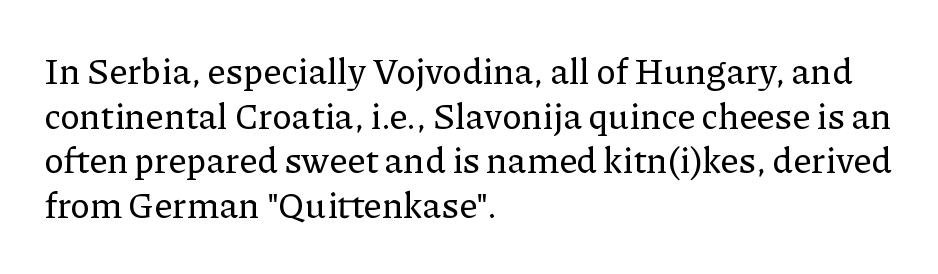
The image shows 36 px serif type, upright; set left-aligned, line spacing 1.24x, normal letter spacing, not underlined; low stroke contrast and a medium x-height.
